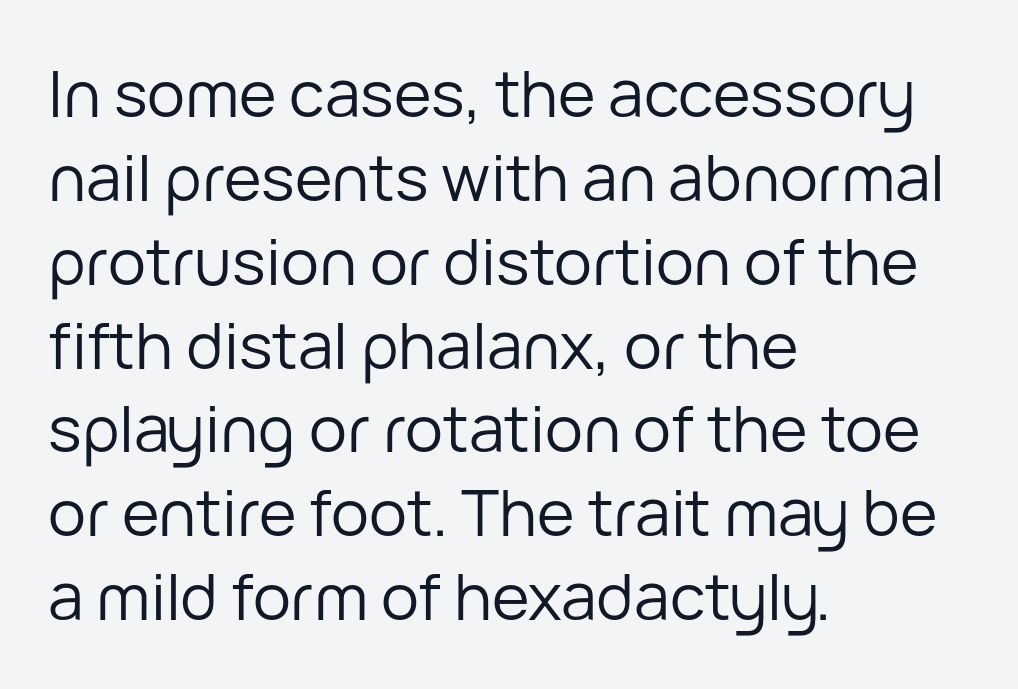
Q: Is the text bold? A: No.
Q: Is the text italic (slanted)? A: No, it is upright.
Q: Is the typeface a serif or a sans-serif typeface? A: Sans-serif.
Q: Is the text underlined? A: No.
Q: How is the paragraph aligned? A: Left-aligned.
Q: Is the spacing between letters normal or unusually wide? A: Normal.
Q: Is the spacing between lines tight, normal or loose? A: Normal.
Q: Width (condensed, normal, or wide)? A: Normal.
Q: Stroke contrast? A: Low.
Q: x-height? A: Medium.
Q: Monospaced? A: No.
